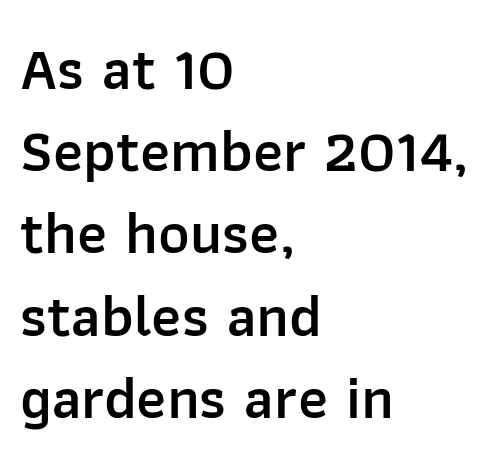
Q: Is the text bold? A: Semi-bold.
Q: Is the text italic (slanted)? A: No, it is upright.
Q: Is the typeface a serif or a sans-serif typeface? A: Sans-serif.
Q: Is the text underlined? A: No.
Q: How is the paragraph aligned? A: Left-aligned.
Q: Is the spacing between letters normal or unusually wide? A: Normal.
Q: Is the spacing between lines tight, normal or loose? A: Normal.
Q: Width (condensed, normal, or wide)? A: Normal.
Q: Stroke contrast? A: Low.
Q: x-height? A: Medium.
Q: Monospaced? A: No.
